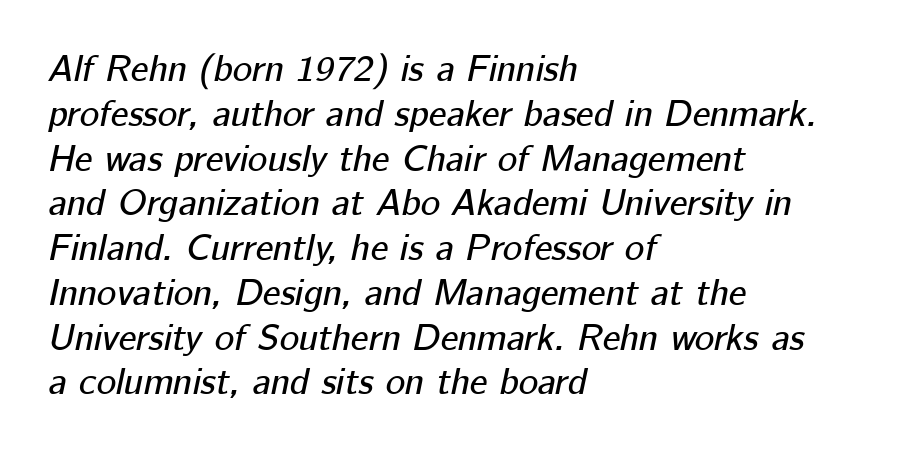
{"italic": "yes", "lean": "right", "slant_degrees": 12, "width": "normal", "stroke_contrast": "low", "x_height": "medium", "monospaced": "no", "underline": "no", "align": "left", "line_spacing_ratio": 1.21, "letter_spacing": "normal", "letter_spacing_em": 0.0, "glyph_px": 37}
